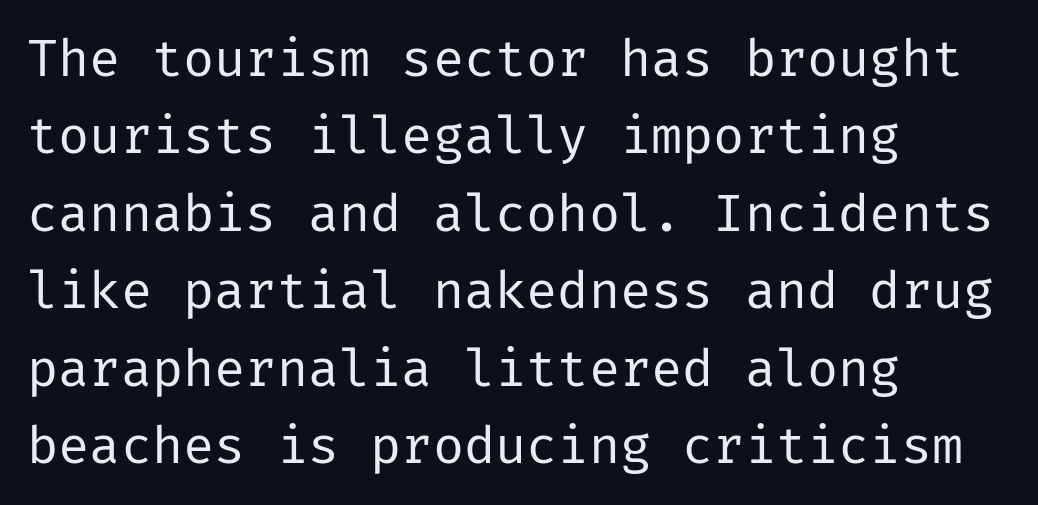
How would I describe the line gaps? Plain and ordinary. Does the type have serifs? No, each stem ends abruptly. You could call the tracking neutral — neither tight nor loose. Stems and bowls with no extra thickness — not bold. Nobody drew a line under any word here. Do the letters lean? They stand straight.
